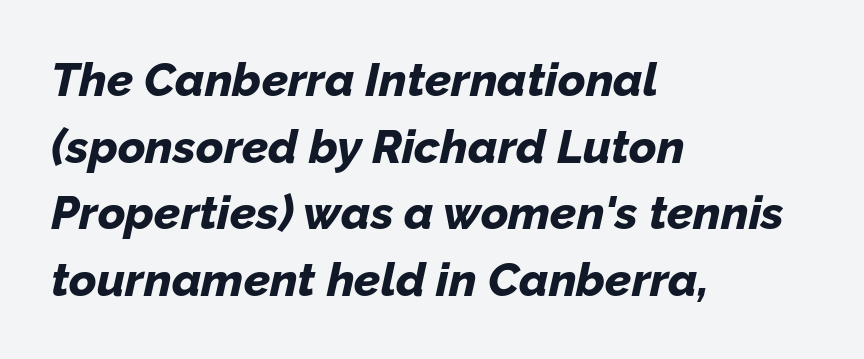
Q: Is the text bold? A: Yes.
Q: Is the text italic (slanted)? A: Yes, it leans right by about 12 degrees.
Q: Is the text underlined? A: No.
Q: How is the paragraph aligned? A: Left-aligned.
Q: Is the spacing between letters normal or unusually wide? A: Normal.
Q: Is the spacing between lines tight, normal or loose? A: Normal.
Q: Width (condensed, normal, or wide)? A: Normal.
Q: Stroke contrast? A: Low.
Q: x-height? A: Medium.
Q: Monospaced? A: No.
